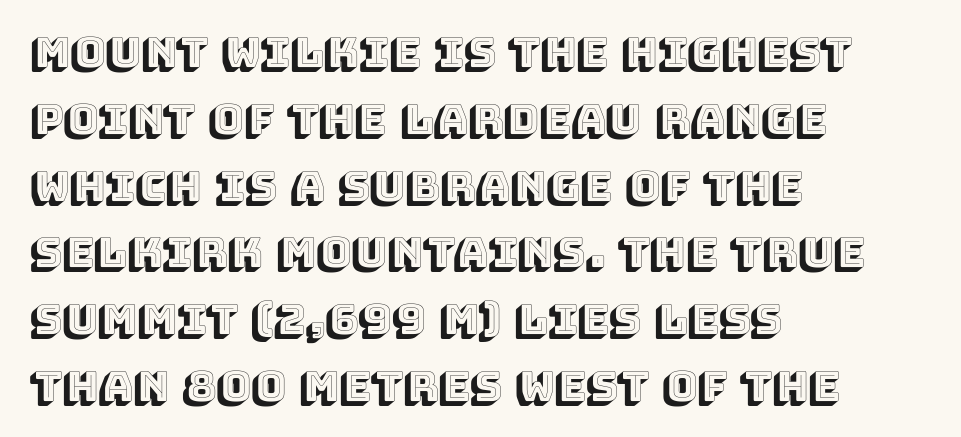
The image shows 42 px text type, upright; set left-aligned, normal line spacing (1.59x), normal letter spacing, not underlined; a large x-height.
